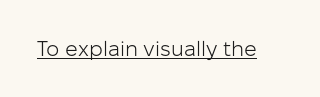
Italic: no, the glyphs are upright roman. You can see a thin bar hugging the bottom of the glyphs. Nothing heavy about these letters — not bold at all. Look at the tracking — it's just the regular setting, nothing added.
